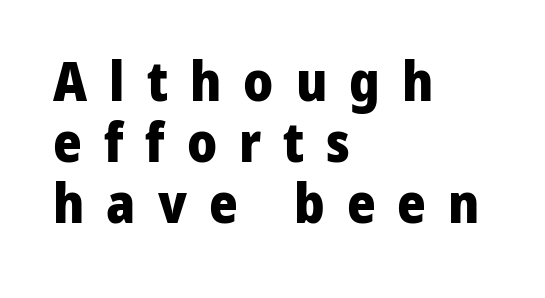
The image shows 55 px heavy sans-serif type, upright; set left-aligned, tight line spacing (1.11x), unusually wide letter spacing (+0.4 em), not underlined; low stroke contrast and a medium x-height.
